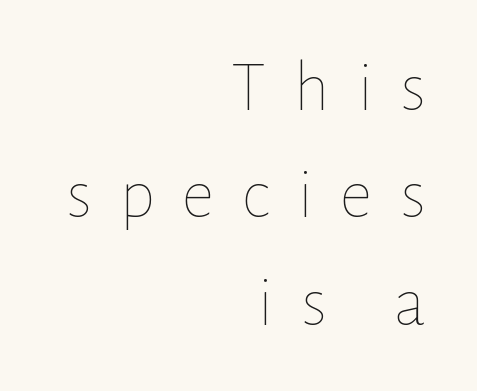
Students, observe: this is what conventionally led text looks like. Heft: none added — not bold. Typeset ragged left — the right edge is the straight one. Does extra space separate the letters? Yes, quite a lot of it. The axis of the letterforms is exactly vertical.
